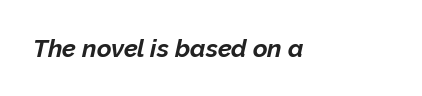
Q: Is the text bold? A: Yes.
Q: Is the text italic (slanted)? A: Yes, it leans right by about 12 degrees.
Q: Is the text underlined? A: No.
Q: Is the spacing between letters normal or unusually wide? A: Normal.
